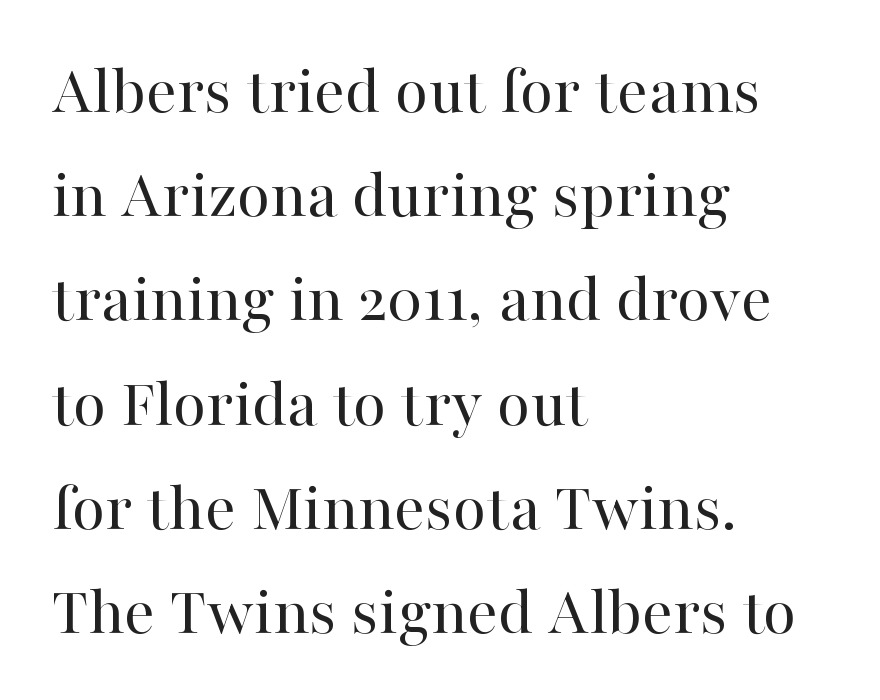
{"serif": "yes", "italic": "no", "bold": "no", "weight": "regular", "width": "normal", "stroke_contrast": "high", "x_height": "medium", "monospaced": "no", "underline": "no", "align": "left", "line_spacing": "normal", "line_spacing_ratio": 1.51, "letter_spacing": "normal", "letter_spacing_em": 0.0, "glyph_px": 69}
